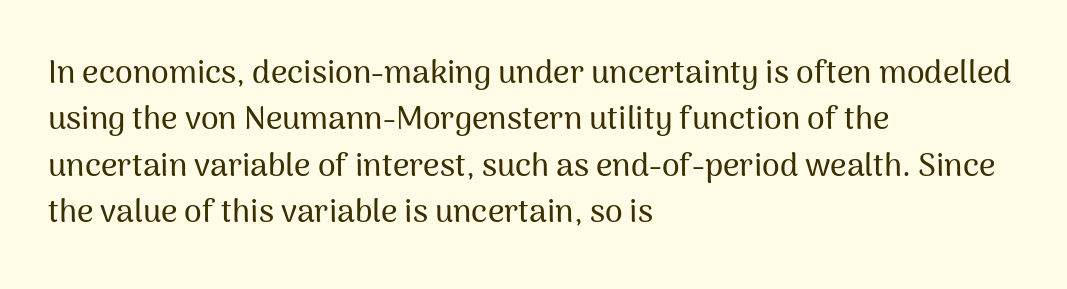
{"serif": "no", "italic": "no", "width": "normal", "stroke_contrast": "medium", "x_height": "medium", "monospaced": "no", "underline": "no", "align": "left", "line_spacing": "normal", "line_spacing_ratio": 1.45, "letter_spacing": "normal", "letter_spacing_em": 0.0, "glyph_px": 32}
